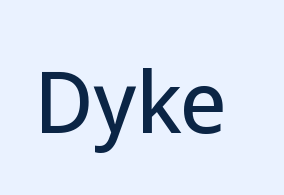
Q: Is the text italic (slanted)? A: No, it is upright.
Q: Is the typeface a serif or a sans-serif typeface? A: Sans-serif.
Q: Is the text underlined? A: No.
Q: Is the spacing between letters normal or unusually wide? A: Normal.
Q: Width (condensed, normal, or wide)? A: Normal.
Q: Stroke contrast? A: Low.
Q: x-height? A: Medium.
Q: Monospaced? A: No.
